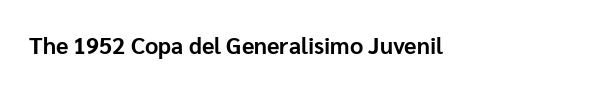
{"italic": "no", "bold": "yes", "underline": "no", "letter_spacing": "normal", "letter_spacing_em": 0.0, "glyph_px": 23}
